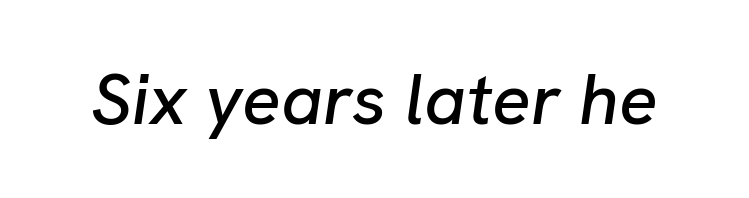
The image shows 72 px text type, italic (leaning right); set normal letter spacing, not underlined; low stroke contrast and a medium x-height.
